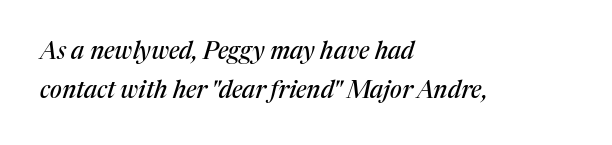
Q: Is the text italic (slanted)? A: Yes, it leans right by about 17 degrees.
Q: Is the text underlined? A: No.
Q: How is the paragraph aligned? A: Left-aligned.
Q: Is the spacing between letters normal or unusually wide? A: Normal.
Q: Is the spacing between lines tight, normal or loose? A: Normal.
